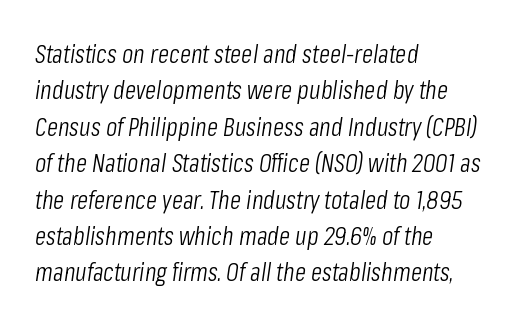
{"italic": "yes", "lean": "right", "slant_degrees": 8, "bold": "no", "underline": "no", "align": "left", "line_spacing": "normal", "line_spacing_ratio": 1.4, "letter_spacing": "normal", "letter_spacing_em": 0.0, "glyph_px": 26}
